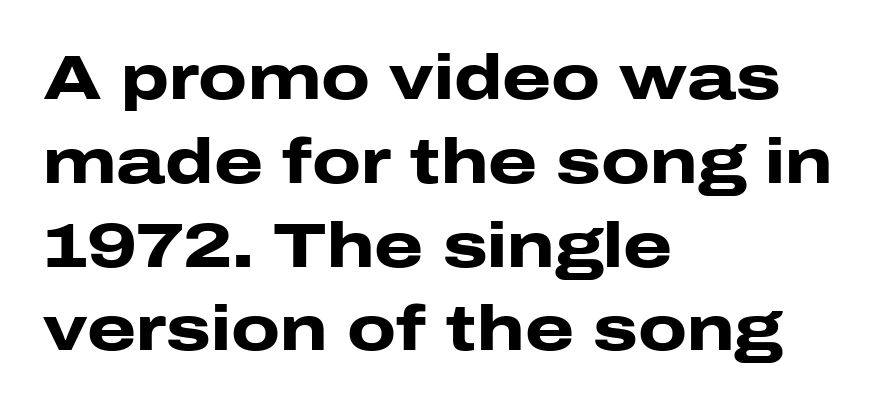
The image shows 63 px heavy, wide sans-serif type, upright; set left-aligned, normal line spacing (1.33x), normal letter spacing, not underlined; low stroke contrast and a medium x-height.
